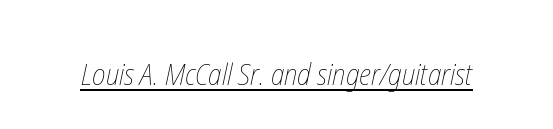
Q: Is the text bold? A: No.
Q: Is the text underlined? A: Yes.
Q: Is the spacing between letters normal or unusually wide? A: Normal.
Q: Width (condensed, normal, or wide)? A: Condensed.
Q: Stroke contrast? A: Low.
Q: x-height? A: Medium.
Q: Monospaced? A: No.
